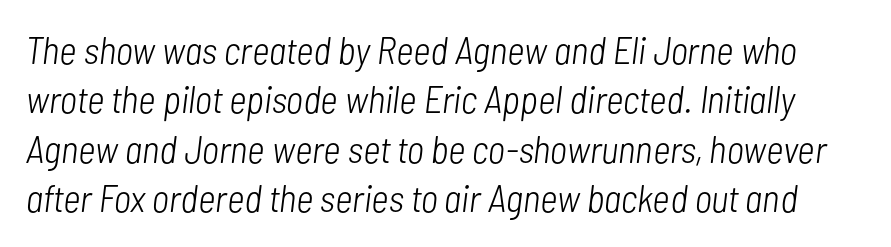
{"italic": "yes", "lean": "right", "slant_degrees": 7, "bold": "no", "weight": "light", "width": "condensed", "stroke_contrast": "low", "x_height": "medium", "monospaced": "no", "underline": "no", "line_spacing": "normal", "line_spacing_ratio": 1.3, "letter_spacing": "normal", "letter_spacing_em": 0.0, "glyph_px": 38}
